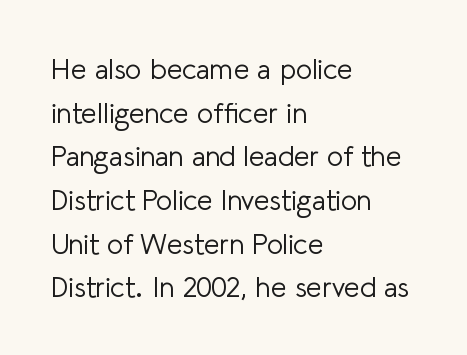
The image shows 28 px light sans-serif type, upright; set left-aligned, normal line spacing (1.56x), normal letter spacing, not underlined; low stroke contrast and a medium x-height.
